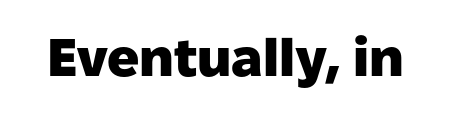
Chunky letters — that's bold for sure. Has an underline been added? It has not. Does extra space separate the letters? No, they use regular spacing. This sample has the flowing, uneven cadence of proportional lettering. Are there feet on the stems? There aren't — it's a sans. This sample uses an upright cut, with every glyph sitting square on the baseline.
